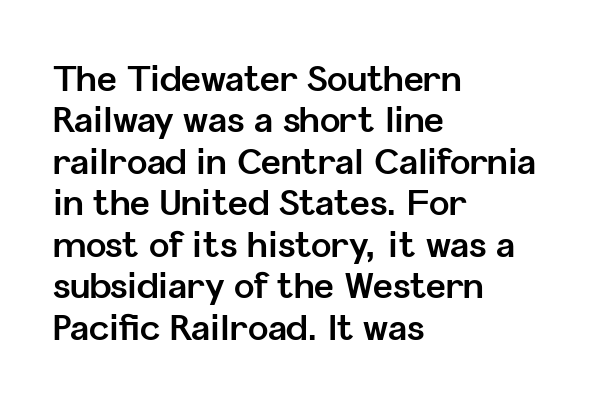
The image shows 34 px bold sans-serif type, upright; set left-aligned, line spacing 1.22x, normal letter spacing, not underlined; low stroke contrast and a medium x-height.
